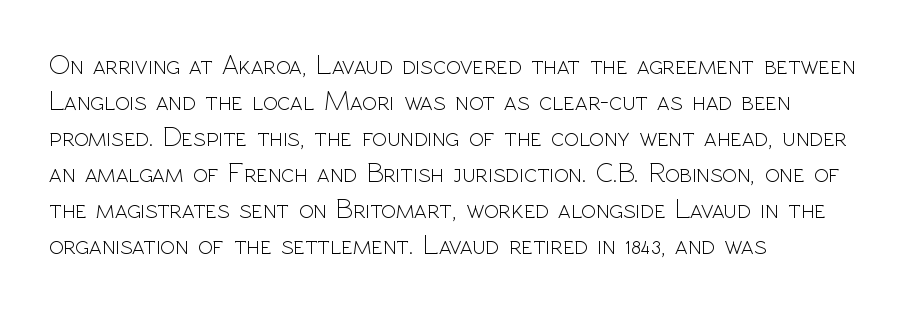
The image shows 27 px text type, upright; set left-aligned, normal line spacing (1.33x), normal letter spacing, not underlined.
